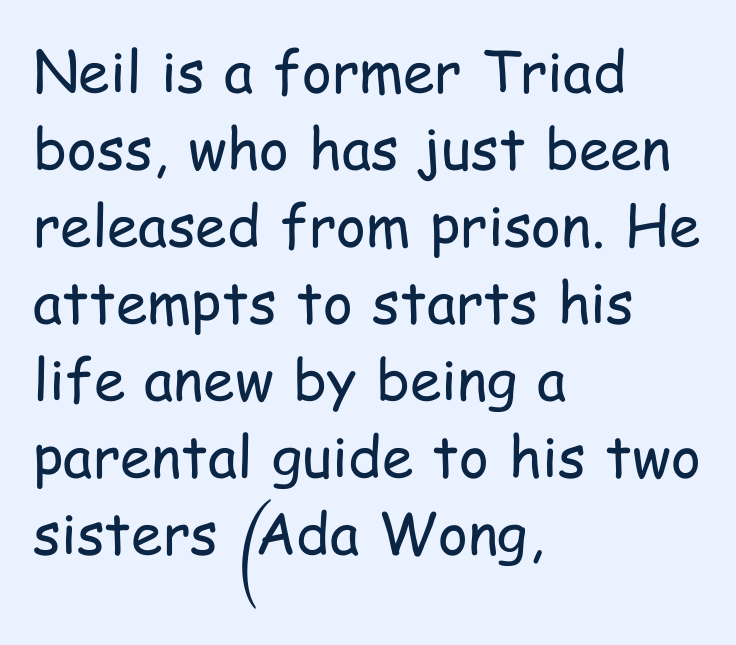
The image shows 57 px regular-weight, condensed sans-serif type, upright; set left-aligned, normal line spacing (1.35x), normal letter spacing, not underlined; low stroke contrast and a medium x-height.
